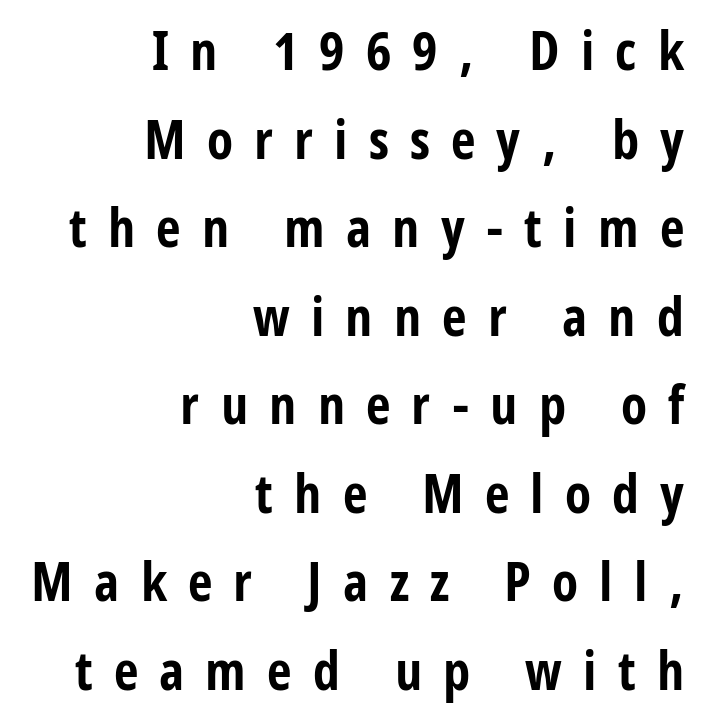
Weight: bold. Is the block centered? No — it sits flush against the right margin. Italic? Not at all — the glyphs are vertical. The area under the type is left untouched. You could not count columns in this text — the font is proportionally spaced.
